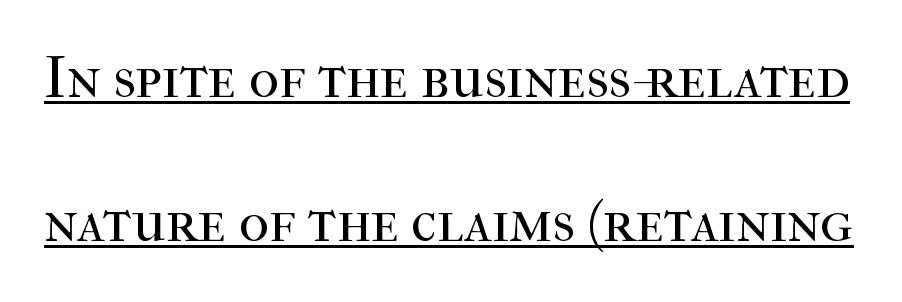
{"serif": "yes", "italic": "no", "bold": "no", "weight": "regular", "width": "normal", "stroke_contrast": "high", "x_height": "medium", "monospaced": "no", "underline": "yes", "line_spacing": "loose", "line_spacing_ratio": 2.49, "letter_spacing": "normal", "letter_spacing_em": 0.0, "glyph_px": 58}
